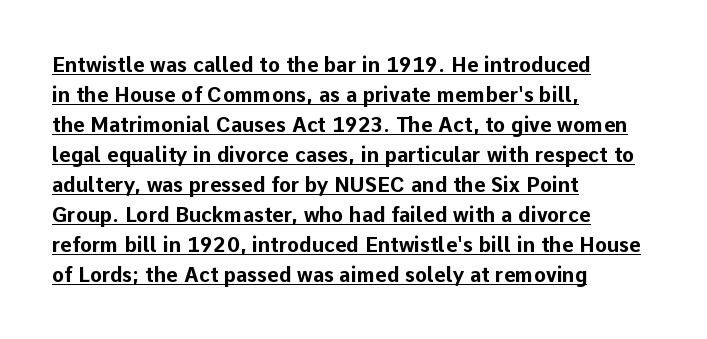
Q: Is the text bold? A: Yes.
Q: Is the text italic (slanted)? A: No, it is upright.
Q: Is the text underlined? A: Yes.
Q: How is the paragraph aligned? A: Left-aligned.
Q: Is the spacing between letters normal or unusually wide? A: Normal.
Q: Is the spacing between lines tight, normal or loose? A: Normal.
